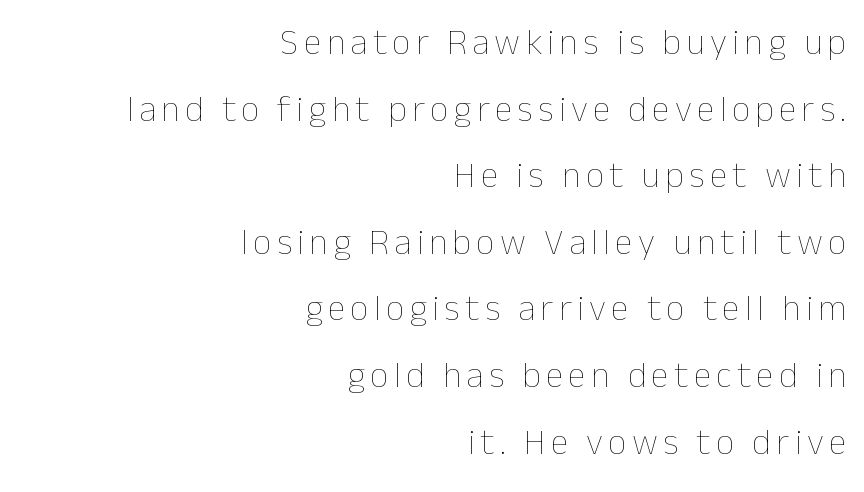
{"italic": "no", "bold": "no", "weight": "thin", "width": "normal", "stroke_contrast": "low", "x_height": "medium", "monospaced": "no", "underline": "no", "align": "right", "line_spacing_ratio": 1.85, "glyph_px": 36}
